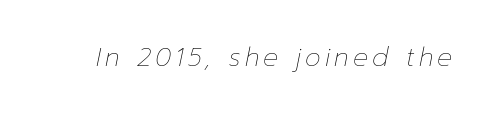
{"italic": "yes", "lean": "right", "slant_degrees": 12, "bold": "no", "underline": "no", "glyph_px": 25}
